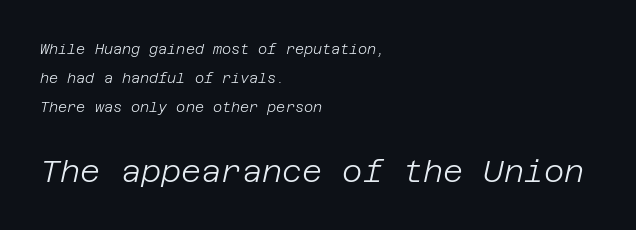
Q: Is the text bold? A: No.
Q: Is the text italic (slanted)? A: Yes, it leans right by about 12 degrees.
Q: Is the text underlined? A: No.
Q: How is the paragraph aligned? A: Left-aligned.
Q: Is the spacing between letters normal or unusually wide? A: Normal.
Q: Is the spacing between lines tight, normal or loose? A: Loose.
Q: Which block of text is set in a larger size, the first (top) or the second (bottom)? A: The second (bottom) one.
Q: Width (condensed, normal, or wide)? A: Normal.
Q: Stroke contrast? A: Low.
Q: x-height? A: Large.
